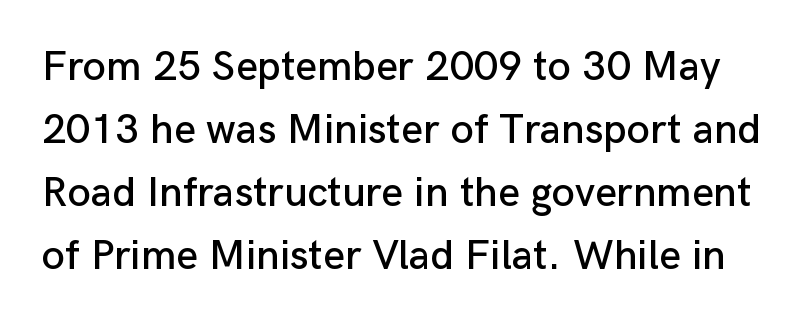
{"serif": "no", "italic": "no", "width": "normal", "stroke_contrast": "low", "x_height": "medium", "monospaced": "no", "underline": "no", "line_spacing": "normal", "line_spacing_ratio": 1.5, "letter_spacing": "normal", "letter_spacing_em": 0.0, "glyph_px": 42}
